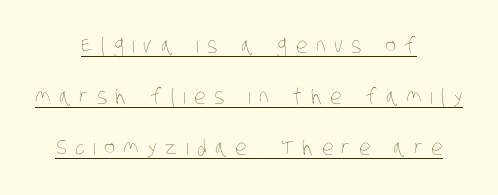
Baseline-to-baseline distance is far greater than the letter height. The rendering positions every line midway between the sides. Underlined type. Short note: letters widely spaced. Caption: face not bold, strokes unweighted.
